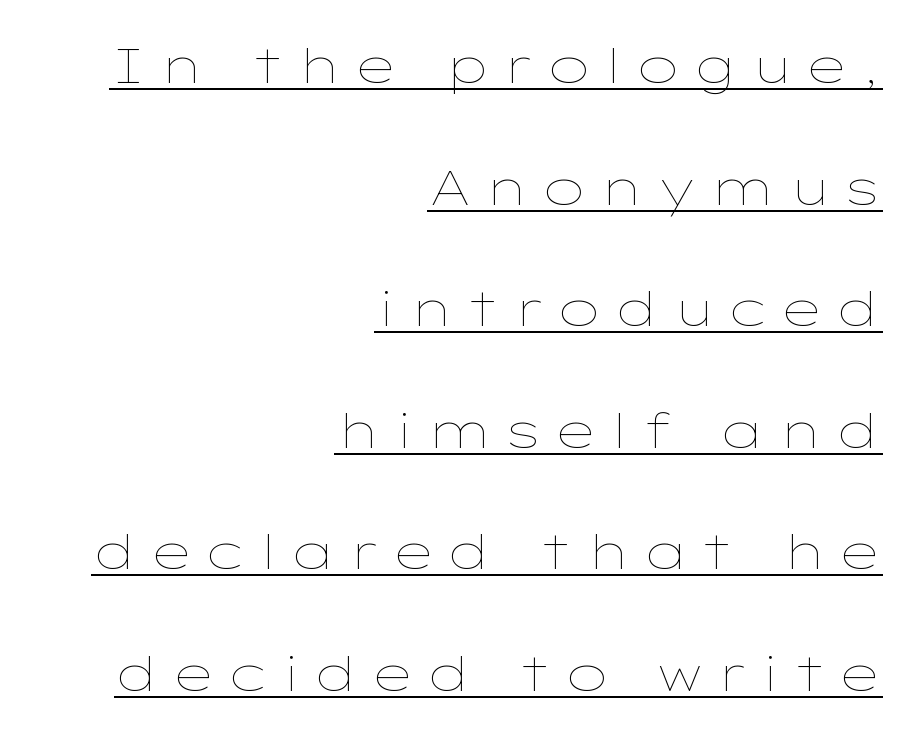
In terms of leading, this rendering errs on the spacious side. Spacing verdict: proportional, widths tailored to each character. Compared with undecorated copy, this sample adds a rule below the words. A typesetter would call this heavily tracked-out type. The paragraph shown leans on its right margin.
